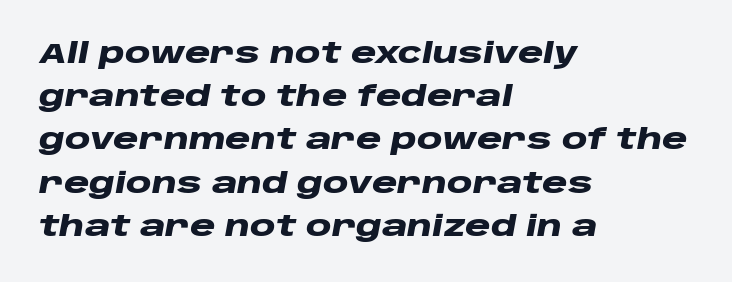
The specimen omits any rule beneath the text block's lines. A typesetter would call this zero additional tracking. The font is running at its bold setting. In CSS terms this would be text-align: left. The passage shown is typed in a proportional face where columns would drift.
